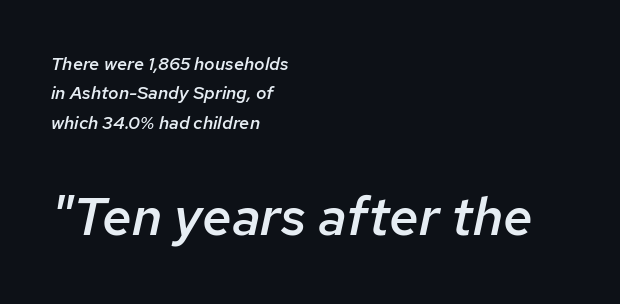
Q: Is the text bold? A: Semi-bold.
Q: Is the text italic (slanted)? A: Yes, it leans right by about 12 degrees.
Q: Is the text underlined? A: No.
Q: How is the paragraph aligned? A: Left-aligned.
Q: Is the spacing between letters normal or unusually wide? A: Normal.
Q: Is the spacing between lines tight, normal or loose? A: Normal.
Q: Which block of text is set in a larger size, the first (top) or the second (bottom)? A: The second (bottom) one.
Q: Width (condensed, normal, or wide)? A: Normal.
Q: Stroke contrast? A: Low.
Q: x-height? A: Medium.
Q: Monospaced? A: No.
